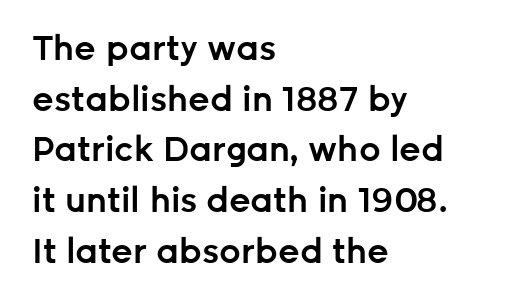
{"serif": "no", "italic": "no", "bold": "semi", "weight": "semibold", "width": "normal", "stroke_contrast": "low", "x_height": "medium", "monospaced": "no", "underline": "no", "align": "left", "line_spacing": "normal", "line_spacing_ratio": 1.49, "letter_spacing": "normal", "letter_spacing_em": 0.0, "glyph_px": 34}
